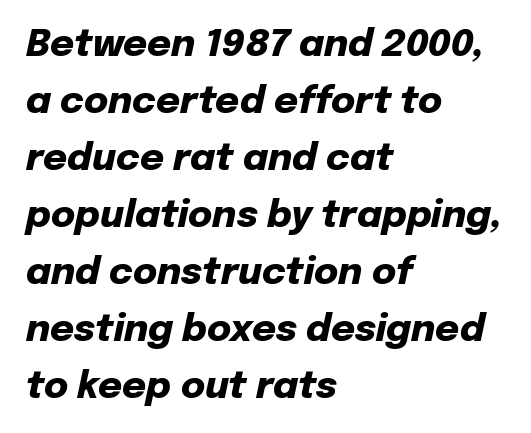
Q: Is the text bold? A: Yes.
Q: Is the text italic (slanted)? A: Yes, it leans right by about 12 degrees.
Q: Is the text underlined? A: No.
Q: How is the paragraph aligned? A: Left-aligned.
Q: Is the spacing between letters normal or unusually wide? A: Normal.
Q: Is the spacing between lines tight, normal or loose? A: Normal.
Q: Width (condensed, normal, or wide)? A: Normal.
Q: Stroke contrast? A: Low.
Q: x-height? A: Medium.
Q: Monospaced? A: No.
